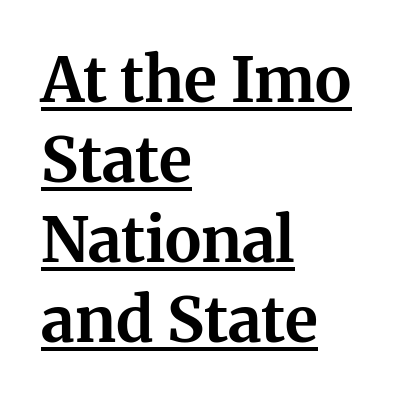
The image shows 62 px bold serif type, upright; set left-aligned, normal line spacing (1.29x), normal letter spacing, underlined; medium stroke contrast and a medium x-height.
